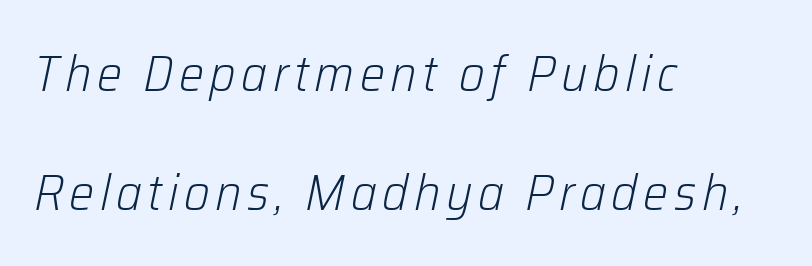
The image shows 50 px light type, italic (leaning right); set left-aligned, loose line spacing (2.38x), not underlined; low stroke contrast and a medium x-height.
